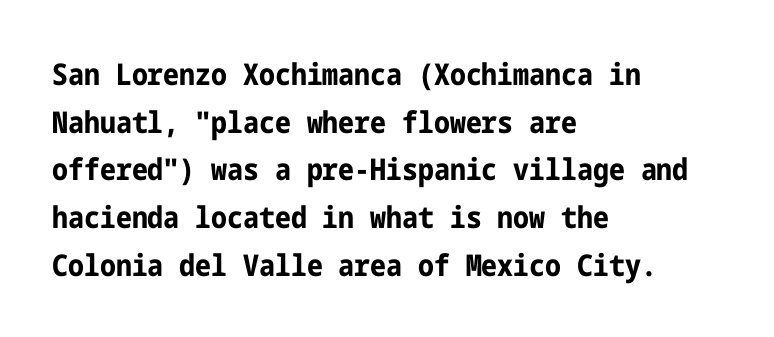
The image shows 30 px bold, condensed sans-serif type, upright; set left-aligned, normal line spacing (1.59x), normal letter spacing, not underlined; low stroke contrast and a medium x-height.
